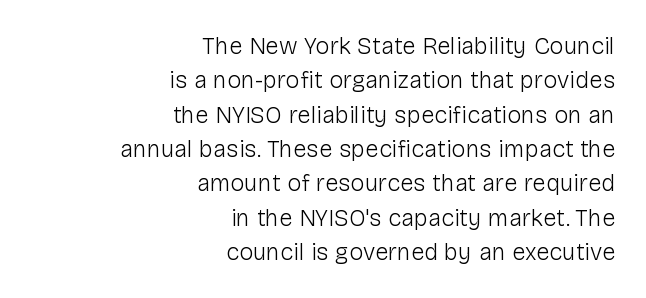
Q: Is the text bold? A: No.
Q: Is the text italic (slanted)? A: No, it is upright.
Q: Is the text underlined? A: No.
Q: How is the paragraph aligned? A: Right-aligned.
Q: Is the spacing between letters normal or unusually wide? A: Normal.
Q: Is the spacing between lines tight, normal or loose? A: Normal.
